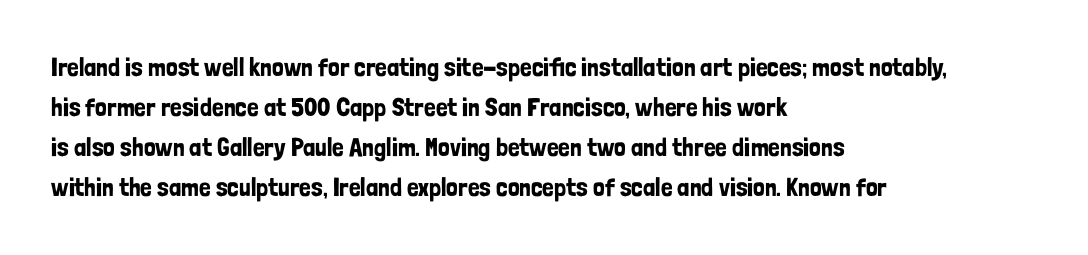
The image shows 26 px text type, upright; set left-aligned, normal line spacing (1.54x), normal letter spacing, not underlined.
